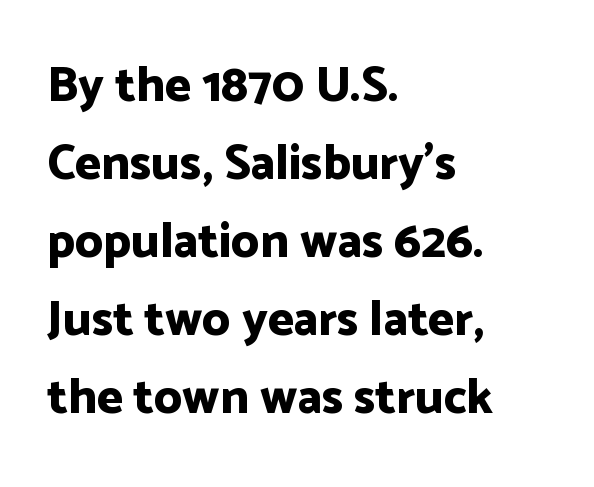
Spacing verdict: proportional, widths tailored to each character. Posture: vertical. Students, this is bold: see how much ink each stroke carries. Normally led — the rows are evenly, conventionally spaced.
